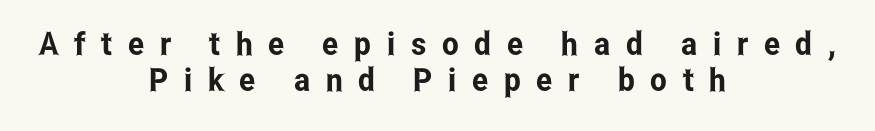
The image shows 32 px condensed sans-serif type, upright; set centered, tight line spacing (1.13x), unusually wide letter spacing (+0.49 em), not underlined; low stroke contrast and a medium x-height.
